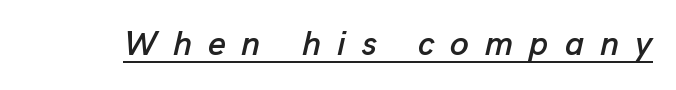
A typesetter would call this proportional, since set widths differ per character. In designer terms, the underline attribute is active on this setting. Honestly, the letter spacing is so wide it's the main thing you notice. There's an unmistakable incline to the writing here.
